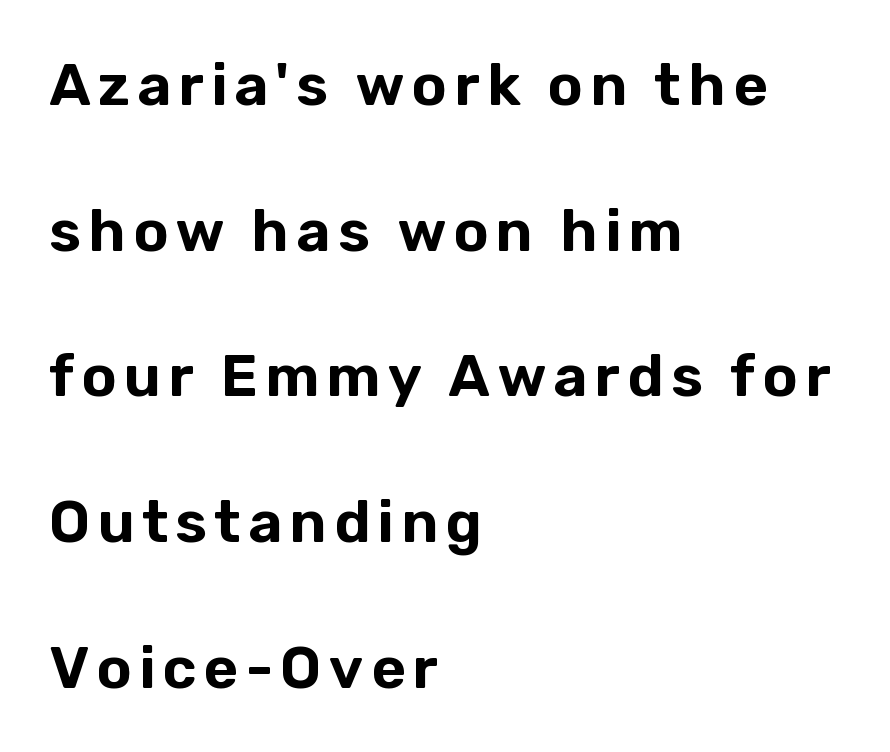
{"serif": "no", "italic": "no", "width": "normal", "stroke_contrast": "low", "x_height": "medium", "monospaced": "no", "underline": "no", "align": "left", "line_spacing": "loose", "line_spacing_ratio": 2.47, "glyph_px": 59}
